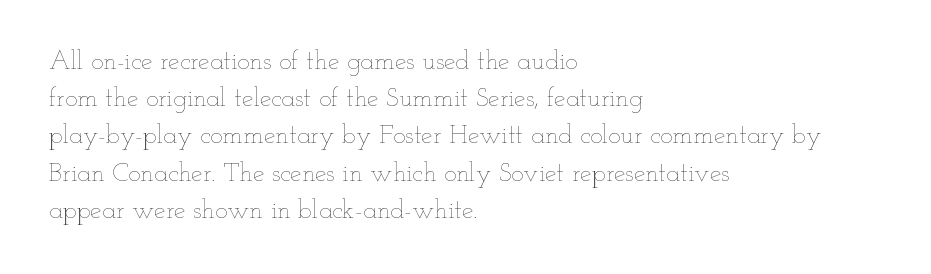
The image shows 26 px text type, upright; set left-aligned, normal line spacing (1.43x), normal letter spacing, not underlined.
